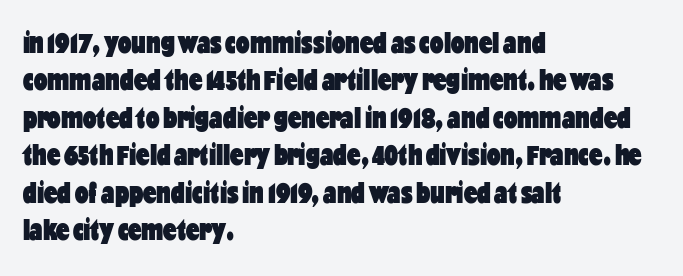
Note the varied advance widths — an 'i' is clearly narrower than an 'm'. You could call the tracking neutral — neither tight nor loose. The rendering shows plain stroke endings on the letterforms — a sans-serif design. Every stem runs plumb, perpendicular to the baseline.
